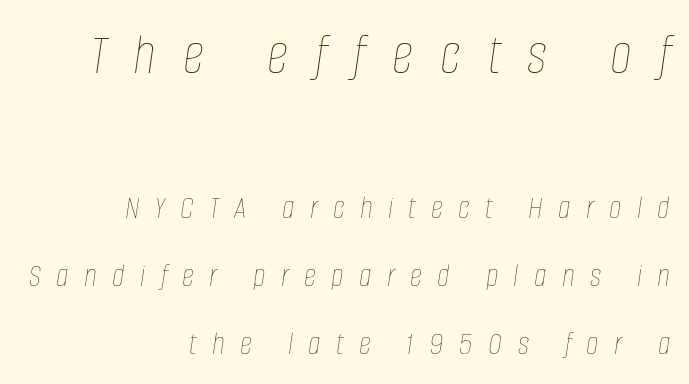
The typesetting does not lean heavy: it is not bold. Is this a fixed-width face? No — the glyphs have proportional, varying widths. Designer's note — italics engaged. Underlining? Definitely not there.
